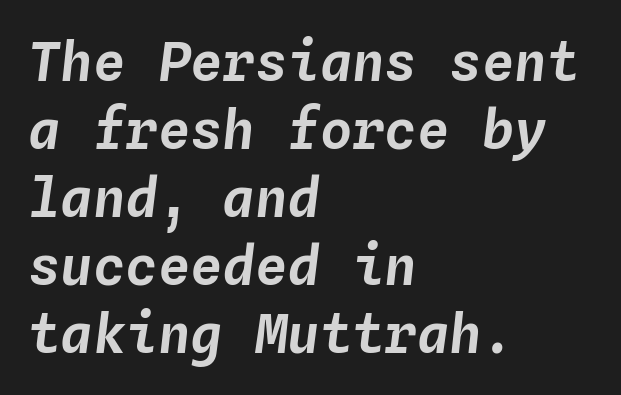
Q: Is the text italic (slanted)? A: Yes, it leans right by about 4 degrees.
Q: Is the text underlined? A: No.
Q: How is the paragraph aligned? A: Left-aligned.
Q: Is the spacing between letters normal or unusually wide? A: Normal.
Q: Is the spacing between lines tight, normal or loose? A: Normal.
Q: Width (condensed, normal, or wide)? A: Normal.
Q: Stroke contrast? A: Low.
Q: x-height? A: Medium.
Q: Monospaced? A: Yes.
